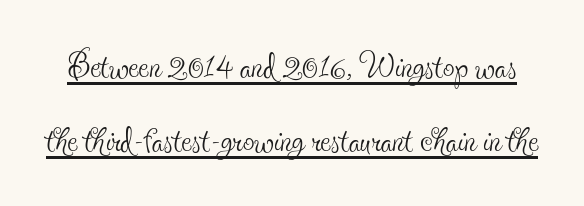
Q: Is the text bold? A: No.
Q: Is the typeface a serif or a sans-serif typeface? A: Serif.
Q: Is the text underlined? A: Yes.
Q: Is the spacing between letters normal or unusually wide? A: Normal.
Q: Is the spacing between lines tight, normal or loose? A: Normal.
Q: Width (condensed, normal, or wide)? A: Condensed.
Q: x-height? A: Small.
Q: Monospaced? A: No.
